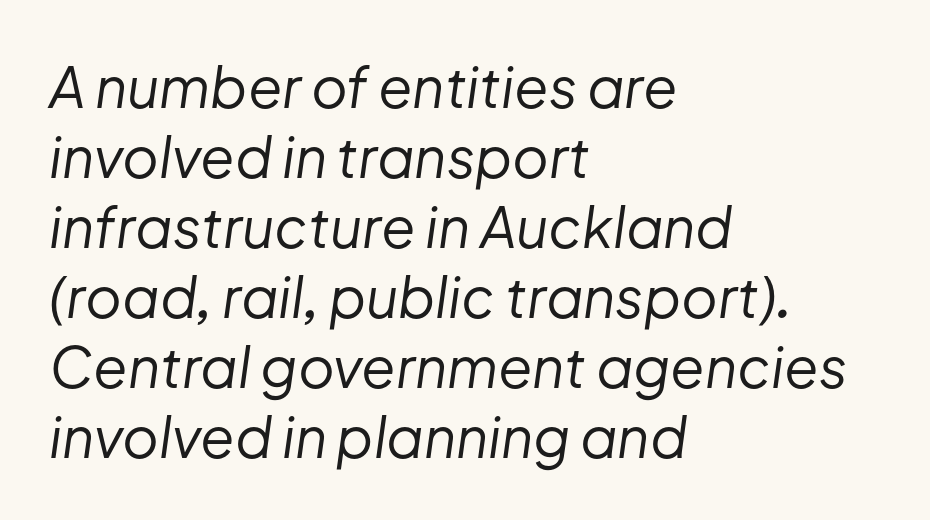
The image shows 56 px regular-weight type, italic (leaning right); set left-aligned, normal line spacing (1.25x), normal letter spacing, not underlined; low stroke contrast and a medium x-height.
